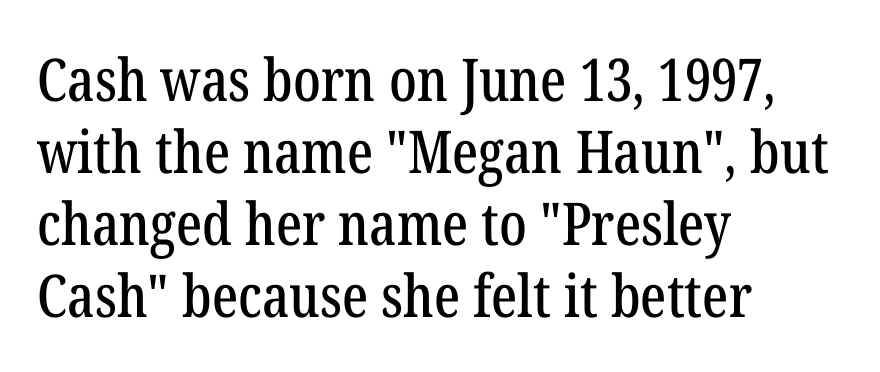
The foot of each line stays bare and open. Is the block centered? No — it sits flush against the left margin. Posture: vertical. The passage shown has conventional tracking throughout.
